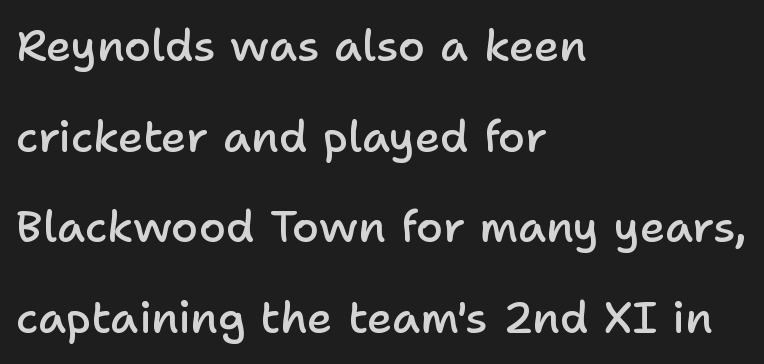
Note the varied advance widths — an 'i' is clearly narrower than an 'm'. Letters rest on an invisible, unmarked baseline. Typographically, this falls in the sans-serif category. Compared with typical body copy, the letter spacing here is the same. This is moderately heavy type, rendered in semibold.
